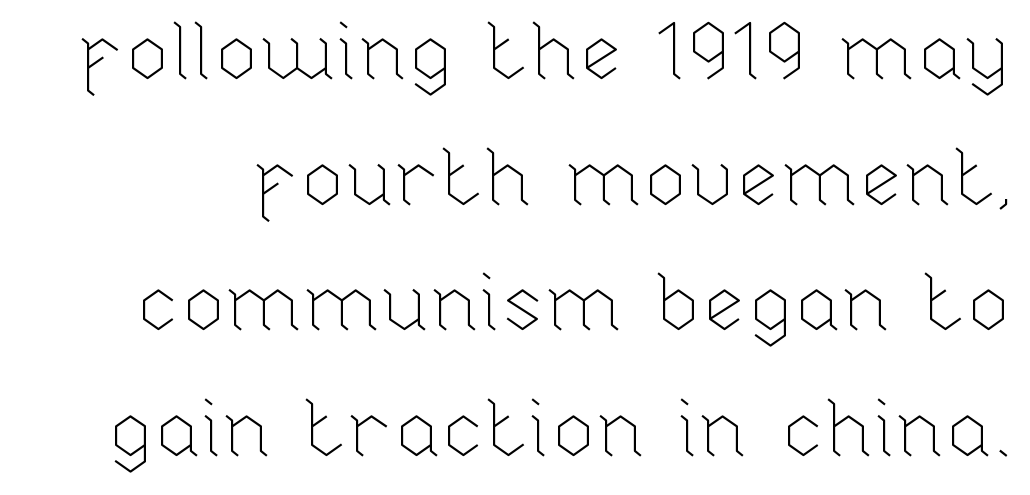
The image shows 80 px thin type, upright; set normal line spacing (1.57x), normal letter spacing, not underlined; low stroke contrast and a medium x-height.
